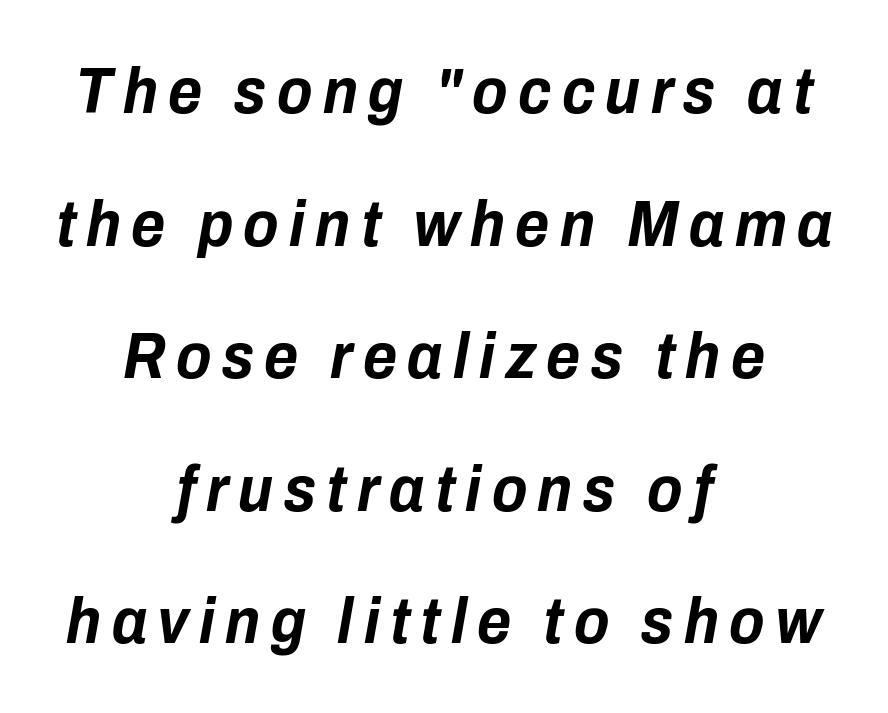
The image shows 65 px bold, condensed type, italic (leaning right); set centered, loose line spacing (2.04x), not underlined; low stroke contrast and a medium x-height.
